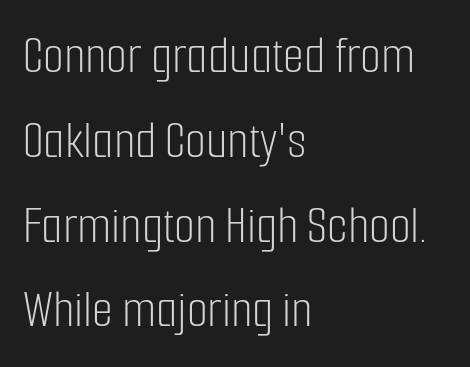
{"serif": "no", "italic": "no", "bold": "no", "weight": "light", "width": "condensed", "stroke_contrast": "low", "x_height": "medium", "monospaced": "no", "underline": "no", "align": "left", "line_spacing": "normal", "line_spacing_ratio": 1.57, "letter_spacing": "normal", "letter_spacing_em": 0.0, "glyph_px": 54}
